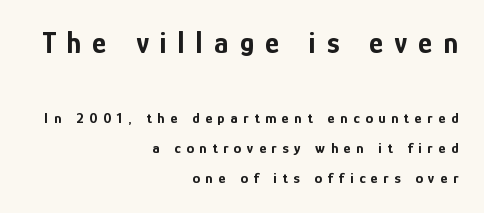
{"serif": "no", "italic": "no", "bold": "yes", "weight": "bold", "width": "condensed", "stroke_contrast": "low", "x_height": "medium", "monospaced": "no", "underline": "no", "align": "right", "line_spacing": "loose", "line_spacing_ratio": 1.98, "letter_spacing": "wide", "letter_spacing_em": 0.38, "larger_block": "first", "size_ratio": 2.0, "glyph_px": 30}
